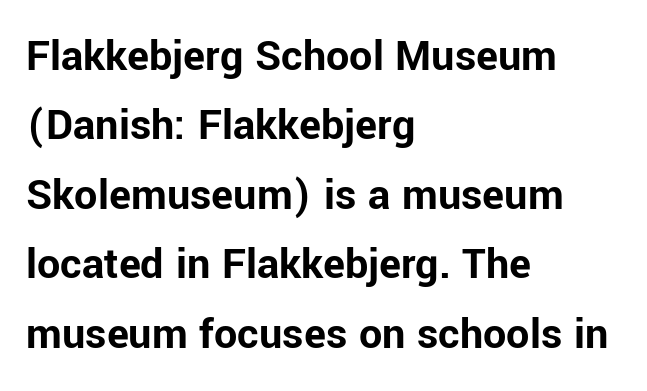
{"serif": "no", "italic": "no", "bold": "yes", "weight": "bold", "width": "normal", "stroke_contrast": "low", "x_height": "medium", "monospaced": "no", "underline": "no", "align": "left", "line_spacing": "normal", "line_spacing_ratio": 1.51, "letter_spacing": "normal", "letter_spacing_em": 0.0, "glyph_px": 46}
